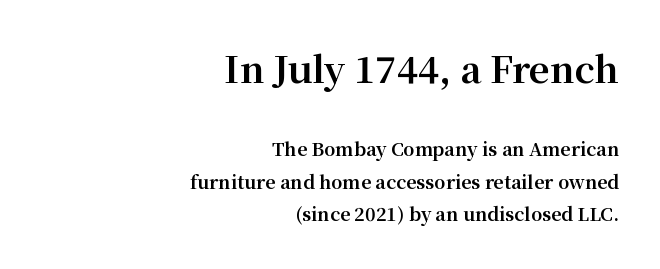
{"serif": "yes", "italic": "no", "bold": "yes", "weight": "bold", "width": "normal", "stroke_contrast": "medium", "x_height": "medium", "monospaced": "no", "underline": "no", "align": "right", "line_spacing_ratio": 1.81, "letter_spacing": "normal", "letter_spacing_em": 0.0, "larger_block": "first", "size_ratio": 2.0, "glyph_px": 36}
